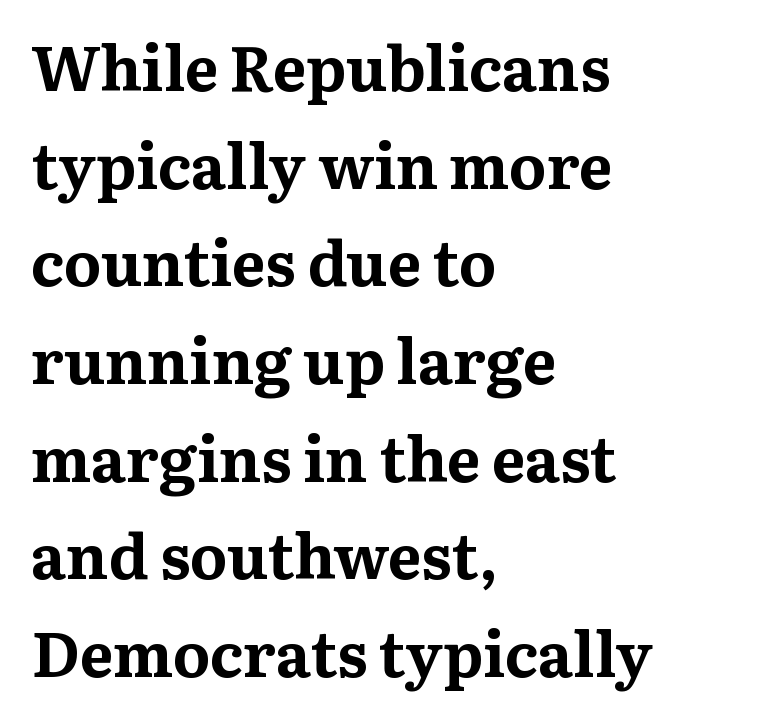
Q: Is the text bold? A: Yes.
Q: Is the text italic (slanted)? A: No, it is upright.
Q: Is the typeface a serif or a sans-serif typeface? A: Serif.
Q: Is the text underlined? A: No.
Q: How is the paragraph aligned? A: Left-aligned.
Q: Is the spacing between letters normal or unusually wide? A: Normal.
Q: Is the spacing between lines tight, normal or loose? A: Normal.
Q: Width (condensed, normal, or wide)? A: Normal.
Q: Stroke contrast? A: Medium.
Q: x-height? A: Medium.
Q: Monospaced? A: No.
